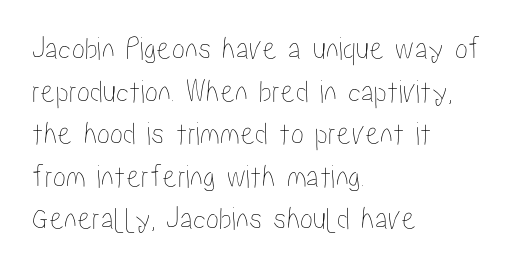
The image shows 33 px condensed type, upright; set left-aligned, normal line spacing (1.29x), normal letter spacing, not underlined; low stroke contrast and a medium x-height.
